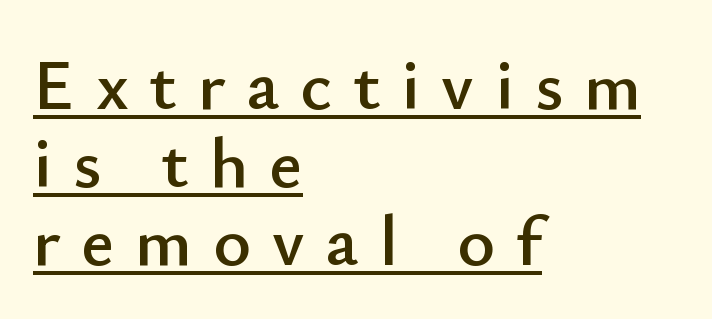
The image shows 72 px sans-serif type, upright; set left-aligned, tight line spacing (1.08x), unusually wide letter spacing (+0.29 em), underlined; low stroke contrast and a small x-height.
